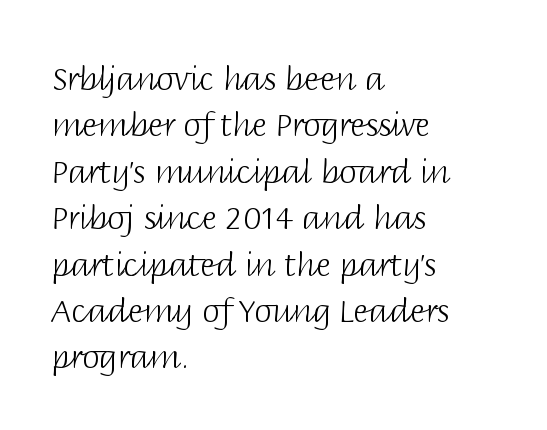
Q: Is the text bold? A: No.
Q: Is the text italic (slanted)? A: No, it is upright.
Q: Is the typeface a serif or a sans-serif typeface? A: Sans-serif.
Q: Is the text underlined? A: No.
Q: How is the paragraph aligned? A: Left-aligned.
Q: Is the spacing between letters normal or unusually wide? A: Normal.
Q: Is the spacing between lines tight, normal or loose? A: Normal.
Q: Width (condensed, normal, or wide)? A: Normal.
Q: Stroke contrast? A: Low.
Q: x-height? A: Large.
Q: Monospaced? A: No.
